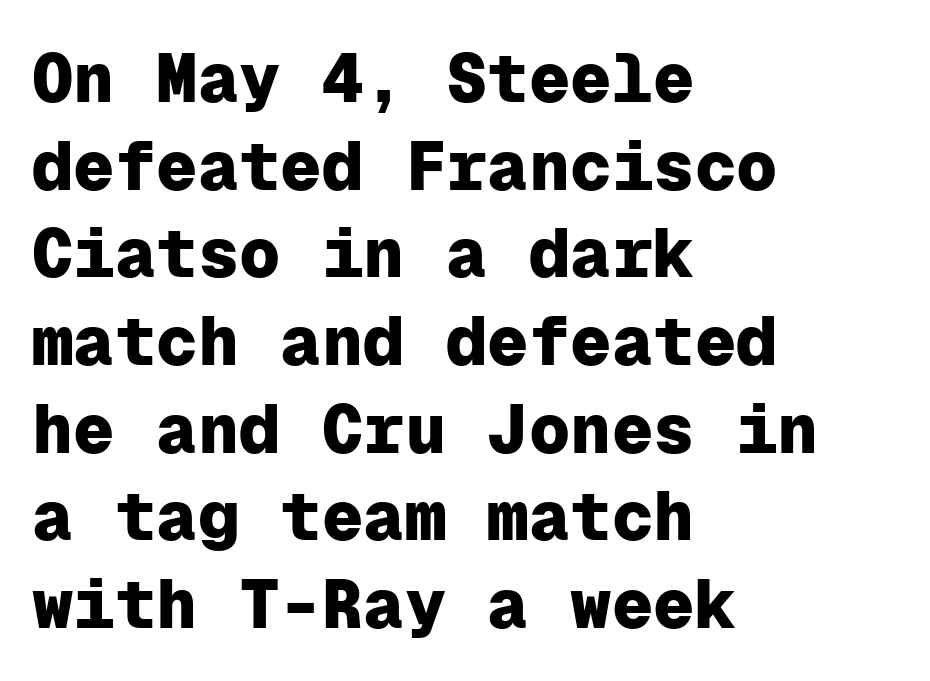
This sample is left-justified, so line endings fall wherever the words run out. Each word holds together tightly as a unit, with standard inter-letter gaps. One glance says typical: line gaps are just what's usual. The specimen omits any rule beneath the text block's lines. The designer went with a sans here, leaving each stem footless.
